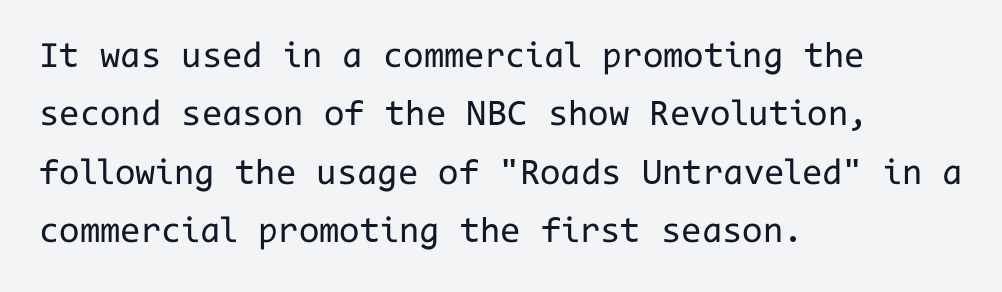
The image shows 37 px regular-weight sans-serif type, upright, monospaced; set left-aligned, normal line spacing (1.58x), normal letter spacing, not underlined; low stroke contrast and a medium x-height.
